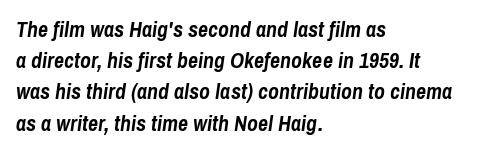
Evenly set lines give the paragraph a standard silhouette. The face used here is rendered with its standard letterfit. The face used here has the dense, thick strokes of a bold. A clean baseline with only descenders dipping below it.
